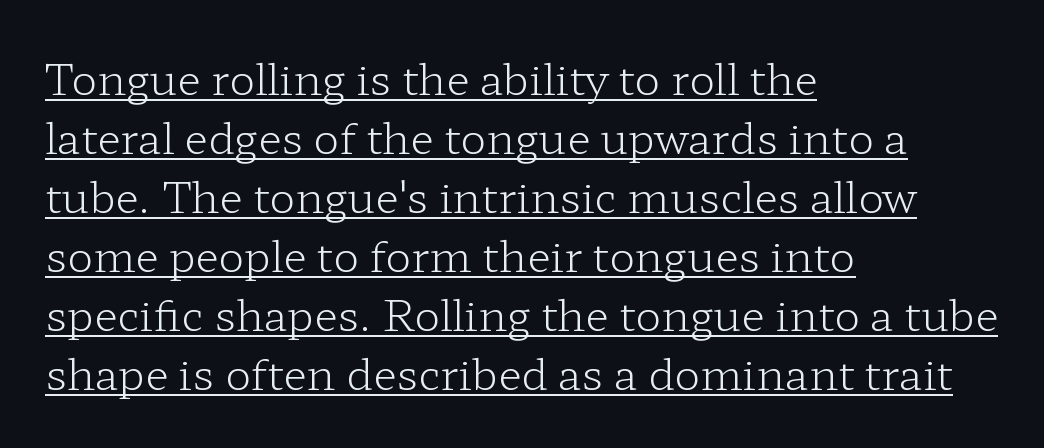
{"serif": "yes", "italic": "no", "bold": "no", "weight": "light", "width": "wide", "stroke_contrast": "low", "x_height": "medium", "monospaced": "no", "underline": "yes", "align": "left", "line_spacing": "normal", "line_spacing_ratio": 1.37, "letter_spacing": "normal", "letter_spacing_em": 0.0, "glyph_px": 43}
